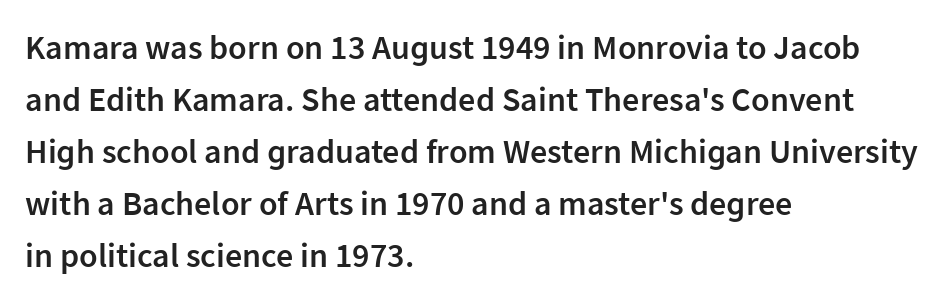
{"serif": "no", "italic": "no", "bold": "semi", "weight": "semibold", "width": "normal", "stroke_contrast": "low", "x_height": "medium", "monospaced": "no", "underline": "no", "align": "left", "line_spacing": "normal", "line_spacing_ratio": 1.53, "letter_spacing": "normal", "letter_spacing_em": 0.0, "glyph_px": 34}
